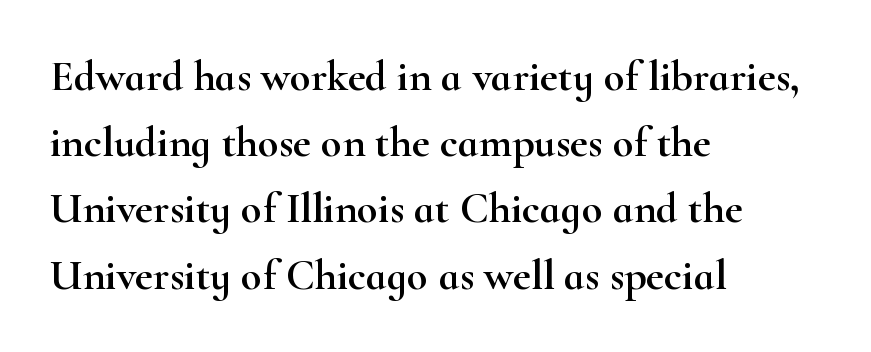
{"serif": "yes", "italic": "no", "width": "wide", "stroke_contrast": "high", "x_height": "small", "monospaced": "no", "underline": "no", "align": "left", "line_spacing": "normal", "line_spacing_ratio": 1.54, "letter_spacing": "normal", "letter_spacing_em": 0.0, "glyph_px": 43}
